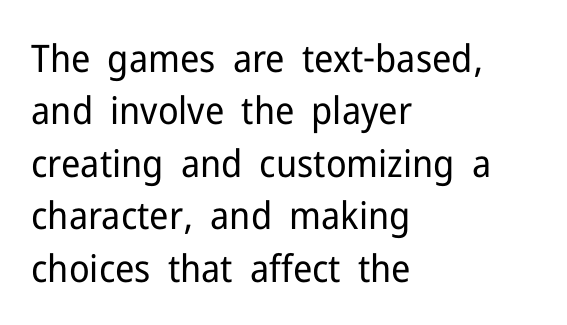
Grotesque or geometric, the face here clearly has no serifs. This sample has the flowing, uneven cadence of proportional lettering. The line texture is even and compact thanks to regular tracking. The space between consecutive lines is moderate. The text block is weighted toward the left margin, trailing off unevenly rightward. The letterforms sit at book weight or below.
